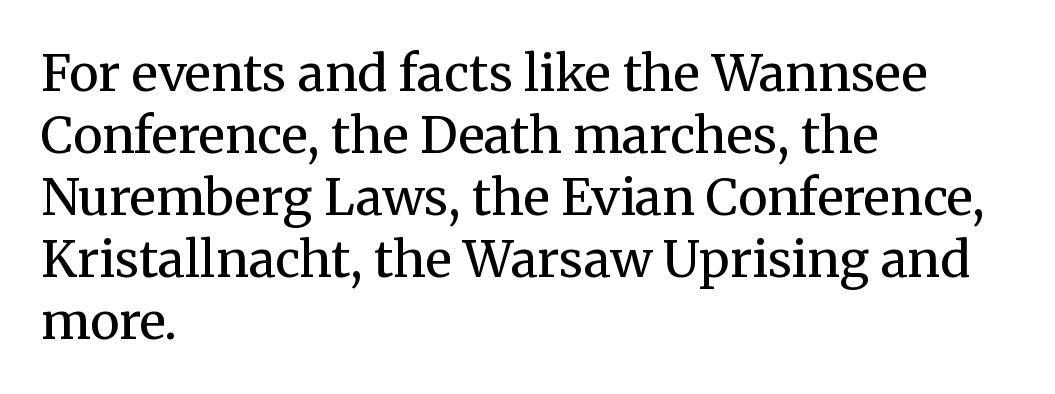
The image shows 50 px regular-weight serif type, upright; set left-aligned, line spacing 1.24x, normal letter spacing, not underlined; medium stroke contrast and a medium x-height.
